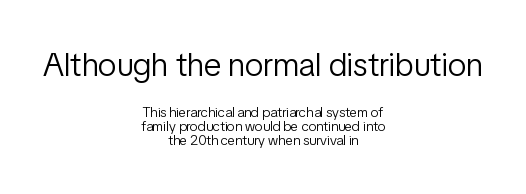
The image shows 33 px light, condensed sans-serif type, upright; set centered, tight line spacing (1.01x), normal letter spacing, not underlined; the first (top) block is 2.36x larger; low stroke contrast and a medium x-height.
